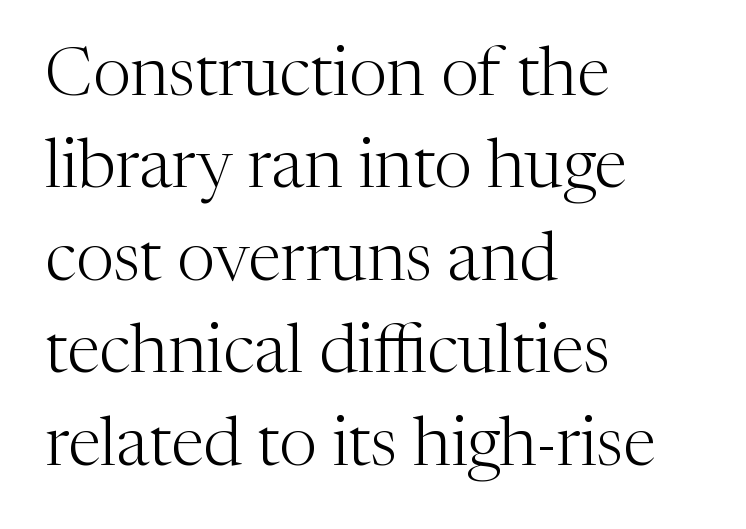
The image shows 68 px light serif type, upright; set left-aligned, normal line spacing (1.36x), normal letter spacing, not underlined; medium stroke contrast and a medium x-height.
